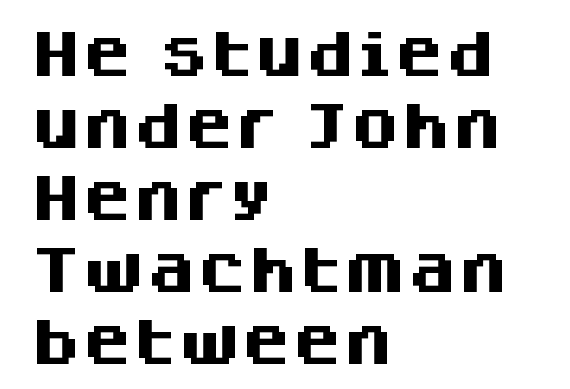
{"serif": "no", "italic": "no", "bold": "yes", "weight": "heavy", "width": "normal", "stroke_contrast": "medium", "x_height": "large", "monospaced": "no", "underline": "no", "align": "left", "line_spacing": "normal", "line_spacing_ratio": 1.41, "letter_spacing": "normal", "letter_spacing_em": 0.0, "glyph_px": 51}
